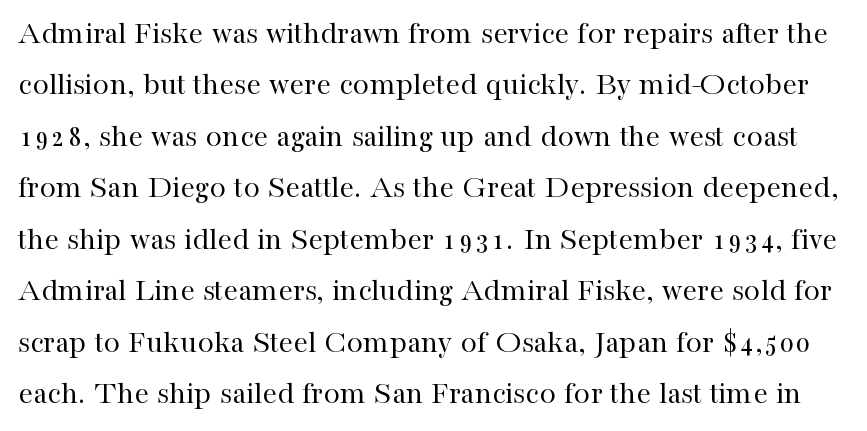
Examine the stroke ends and you'll spot serifs. The baseline area is clear. Each new line begins a customary step beneath the previous one. Do the characters align in a grid? No, the font is proportional. The line texture is even and compact thanks to regular tracking. A roman cut, with each character standing at attention.
